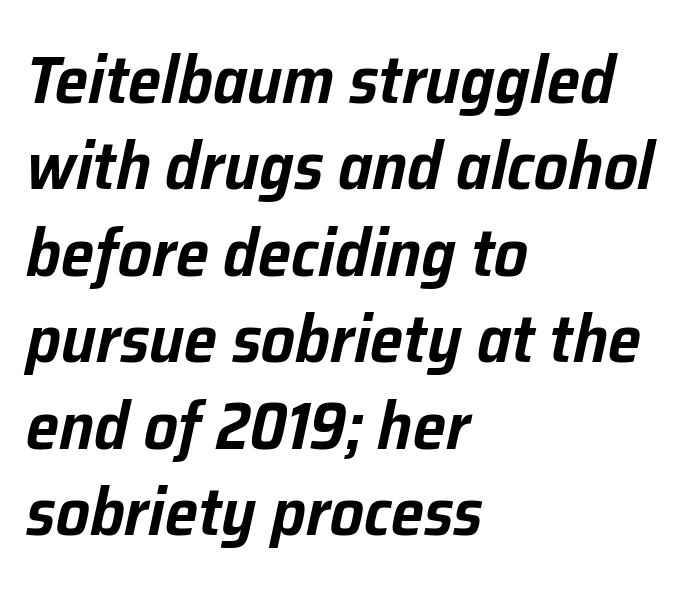
The image shows 67 px text type, italic (leaning right); set left-aligned, normal line spacing (1.29x), normal letter spacing, not underlined; low stroke contrast and a medium x-height.
